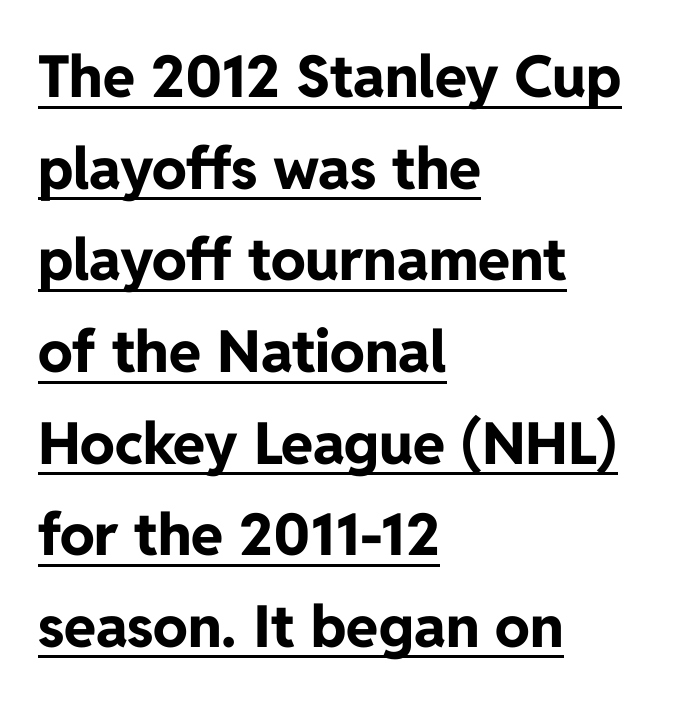
The image shows 58 px bold sans-serif type, upright; set left-aligned, normal line spacing (1.58x), normal letter spacing, underlined; low stroke contrast and a medium x-height.
